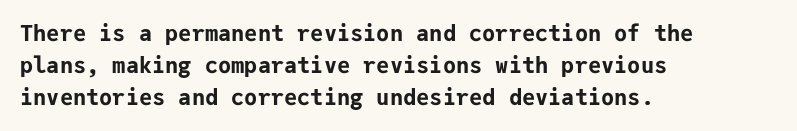
These lines were composed using upright roman letters. Bare-footed words on every line. The vertical gap from one line to the next is medium. Leftover space on each line is placed entirely after the last word. The line texture is even and compact thanks to regular tracking.
